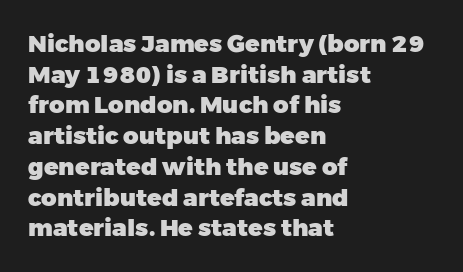
Summary of weight: heavy, a full bold. Tracking value appears to be zero — textbook default spacing. No italicization has been applied; the sample stays upright. The words here are not underlined. A normal amount of white space separates one row of letters from the next.
